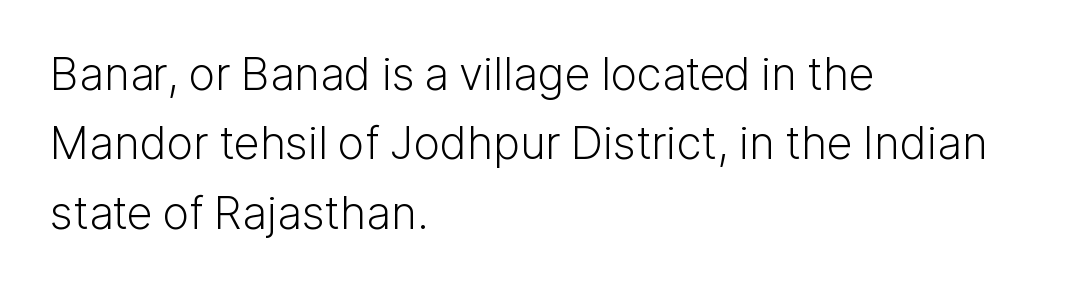
Q: Is the text bold? A: No.
Q: Is the text italic (slanted)? A: No, it is upright.
Q: Is the typeface a serif or a sans-serif typeface? A: Sans-serif.
Q: Is the text underlined? A: No.
Q: How is the paragraph aligned? A: Left-aligned.
Q: Is the spacing between letters normal or unusually wide? A: Normal.
Q: Is the spacing between lines tight, normal or loose? A: Normal.
Q: Width (condensed, normal, or wide)? A: Normal.
Q: Stroke contrast? A: Low.
Q: x-height? A: Medium.
Q: Monospaced? A: No.
